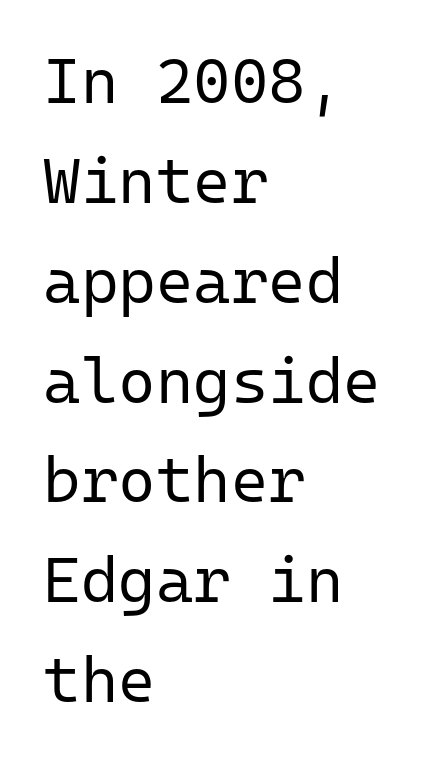
{"serif": "no", "italic": "no", "bold": "no", "weight": "regular", "width": "normal", "stroke_contrast": "low", "x_height": "medium", "monospaced": "yes", "underline": "no", "align": "left", "line_spacing": "normal", "line_spacing_ratio": 1.56, "letter_spacing": "normal", "letter_spacing_em": 0.0, "glyph_px": 64}
